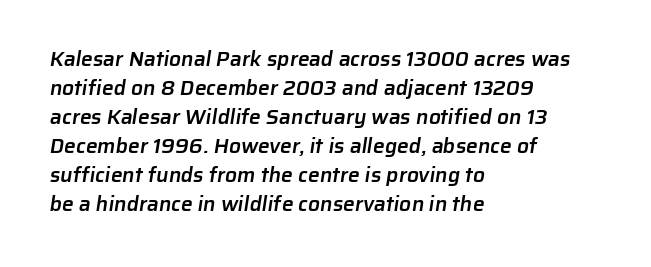
The lines in this sample share a left origin and differ only in where they stop. Regular leading. This is the in-between weight designers call semibold or demi. Inter-character spacing is left at the font's built-in metrics. Check the space under the baseline: it is left empty.
